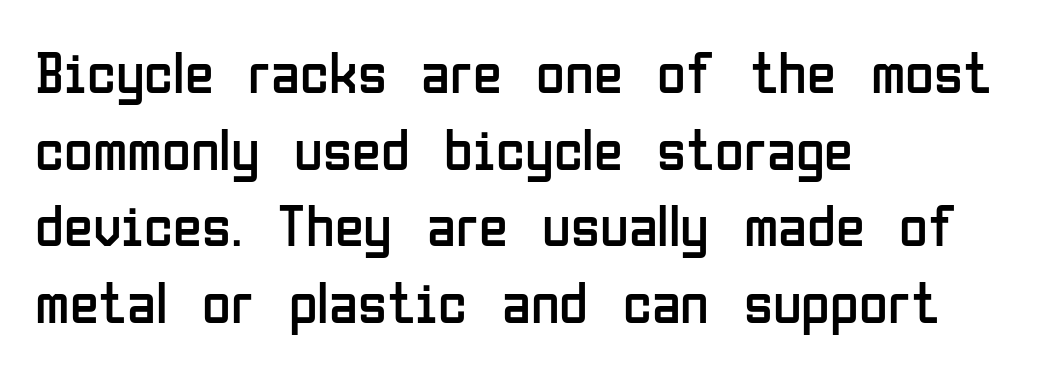
Q: Is the text bold? A: No.
Q: Is the text italic (slanted)? A: No, it is upright.
Q: Is the typeface a serif or a sans-serif typeface? A: Sans-serif.
Q: Is the text underlined? A: No.
Q: How is the paragraph aligned? A: Left-aligned.
Q: Is the spacing between letters normal or unusually wide? A: Normal.
Q: Is the spacing between lines tight, normal or loose? A: Normal.
Q: Width (condensed, normal, or wide)? A: Condensed.
Q: Stroke contrast? A: Low.
Q: x-height? A: Medium.
Q: Monospaced? A: No.
